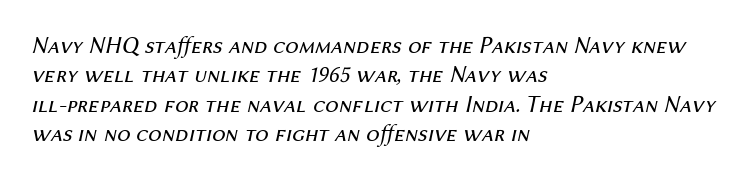
Q: Is the text bold? A: No.
Q: Is the text italic (slanted)? A: Yes, it leans right by about 12 degrees.
Q: Is the text underlined? A: No.
Q: How is the paragraph aligned? A: Left-aligned.
Q: Is the spacing between letters normal or unusually wide? A: Normal.
